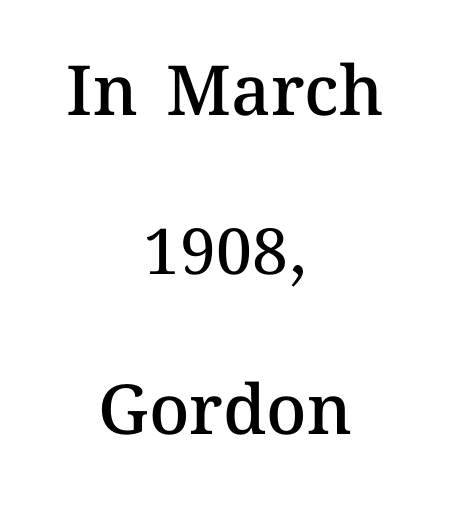
{"italic": "no", "bold": "semi", "weight": "semibold", "width": "normal", "stroke_contrast": "medium", "x_height": "medium", "monospaced": "no", "underline": "no", "align": "center", "line_spacing": "loose", "line_spacing_ratio": 2.31, "letter_spacing": "normal", "letter_spacing_em": 0.0, "glyph_px": 69}
